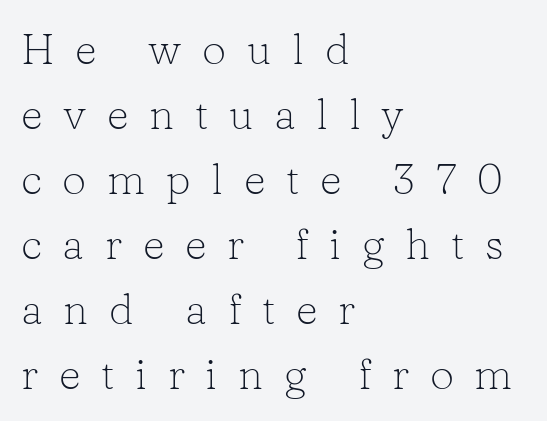
The image shows 43 px light serif type, upright; set left-aligned, normal line spacing (1.51x), unusually wide letter spacing (+0.48 em), not underlined; low stroke contrast and a medium x-height.
